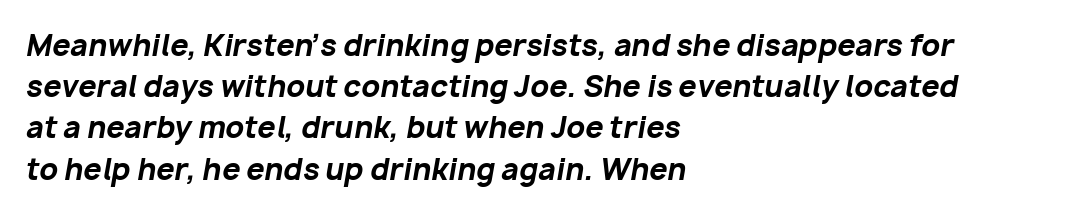
The image shows 29 px bold type, italic (leaning right); set left-aligned, normal line spacing (1.42x), normal letter spacing, not underlined; low stroke contrast and a medium x-height.
